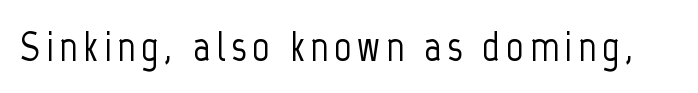
The string is rendered with underlining switched off. The designer went with a sans here, leaving each stem footless. Character widths vary here, with narrow letters taking less room than wide ones. A roman cut, with each character standing at attention.
